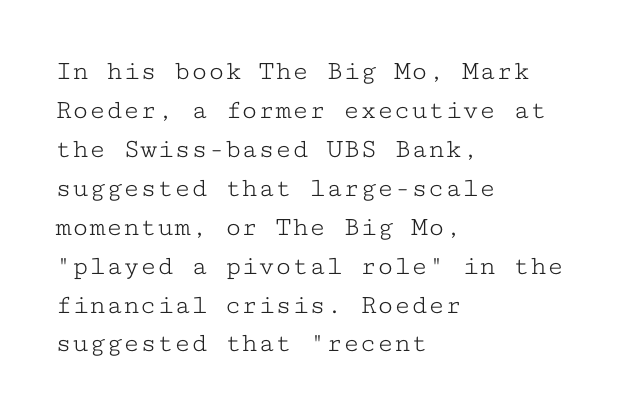
Leftover space on each line is placed entirely after the last word. It's the straight-up-and-down kind of type. Typographically, this falls in the serif category. The letters march in equal steps, a hallmark of fixed-pitch type.
